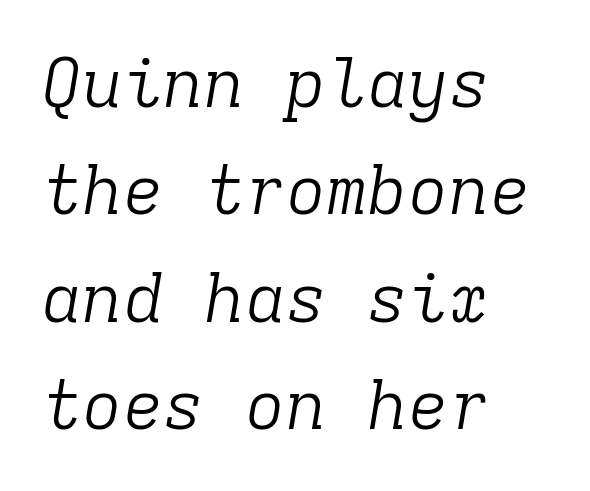
The image shows 68 px light serif type, italic (leaning right), monospaced; set left-aligned, normal line spacing (1.58x), normal letter spacing, not underlined; low stroke contrast and a medium x-height.
